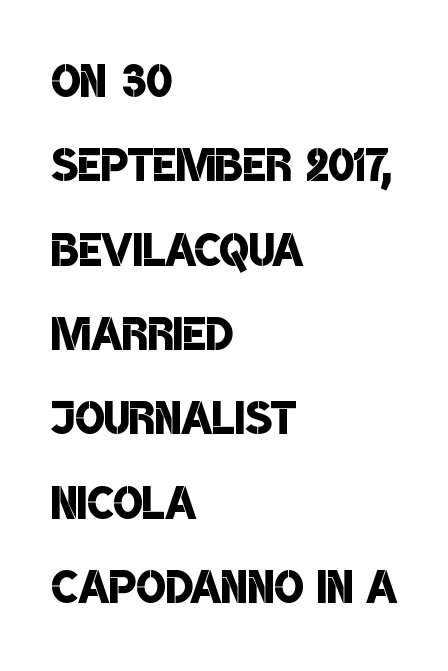
{"serif": "no", "bold": "semi", "weight": "semibold", "width": "condensed", "stroke_contrast": "low", "x_height": "large", "monospaced": "no", "underline": "no", "align": "left", "line_spacing": "normal", "line_spacing_ratio": 1.36, "letter_spacing": "normal", "letter_spacing_em": 0.0, "glyph_px": 62}
